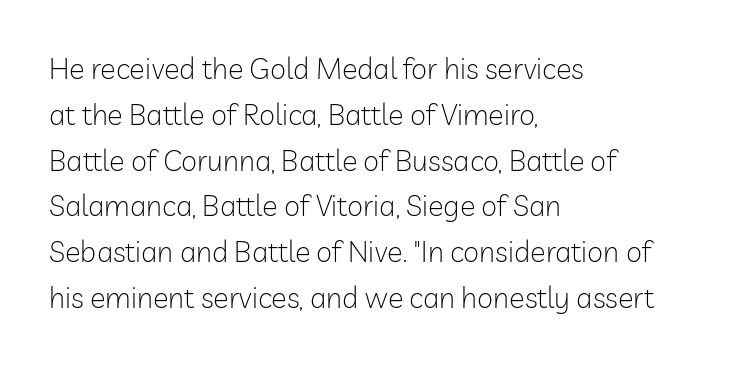
Q: Is the text bold? A: No.
Q: Is the text italic (slanted)? A: No, it is upright.
Q: Is the typeface a serif or a sans-serif typeface? A: Sans-serif.
Q: Is the text underlined? A: No.
Q: How is the paragraph aligned? A: Left-aligned.
Q: Is the spacing between letters normal or unusually wide? A: Normal.
Q: Is the spacing between lines tight, normal or loose? A: Normal.
Q: Width (condensed, normal, or wide)? A: Normal.
Q: Stroke contrast? A: Low.
Q: x-height? A: Medium.
Q: Monospaced? A: No.
